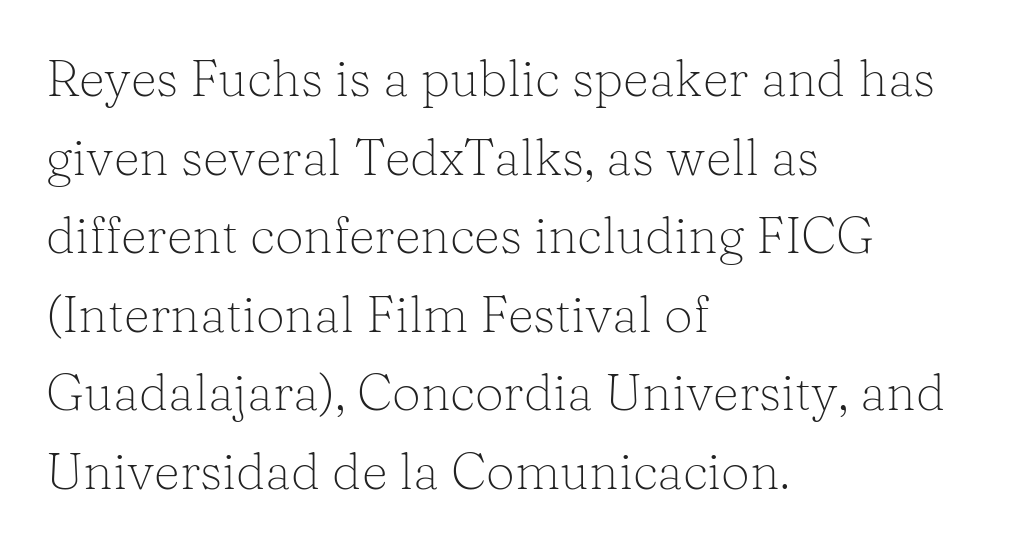
A student would call this left alignment; a typographer would say flush left, rag right. Whoever set this chose a conventional vertical rhythm. Default kerning and tracking; the words read as compact shapes. The letters advance in unequal steps, a hallmark of proportional type.
